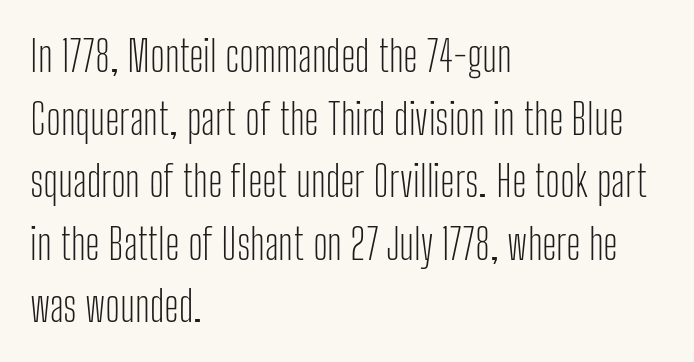
Typographically, this falls in the sans-serif category. Compared with a centered layout, this one pins lines to the left instead. The vertical gap from one line to the next is medium. A typesetter would mark this as roman, not italic.
